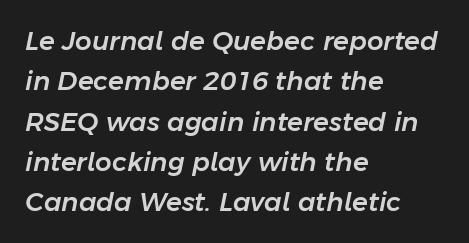
{"italic": "yes", "lean": "right", "slant_degrees": 11, "underline": "no", "align": "left", "line_spacing": "normal", "line_spacing_ratio": 1.55, "letter_spacing": "normal", "letter_spacing_em": 0.0, "glyph_px": 26}
